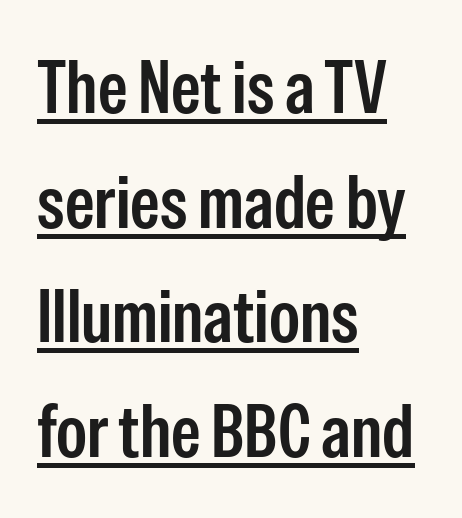
The image shows 75 px semibold, condensed sans-serif type, upright; set left-aligned, normal line spacing (1.53x), normal letter spacing, underlined; low stroke contrast and a medium x-height.
